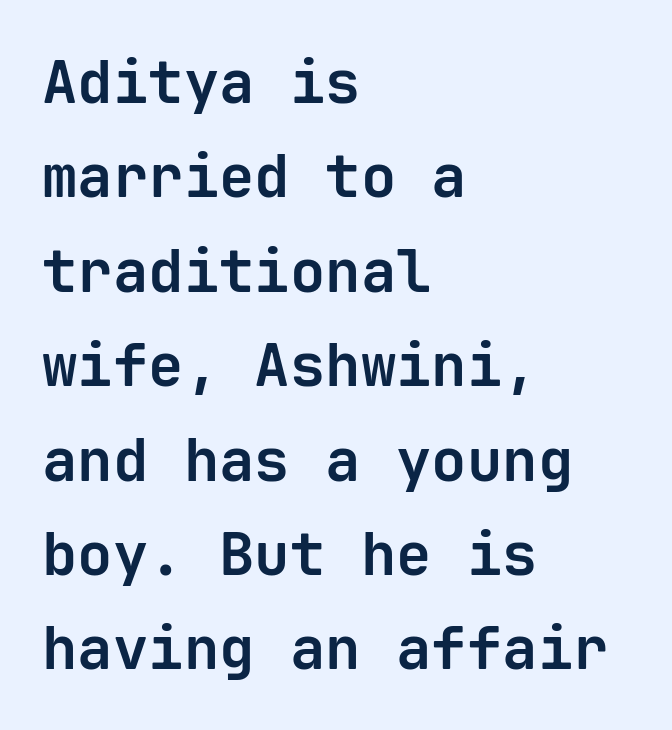
Only glyphs here, with clear space below each row. These lines stack with their left ends in a neat column. Summary of weight: heavy, a full bold. In terms of letterform style, serifs are entirely absent. Compared with typical body copy, the letter spacing here is the same. These lines are rendered in a fixed-pitch font.
